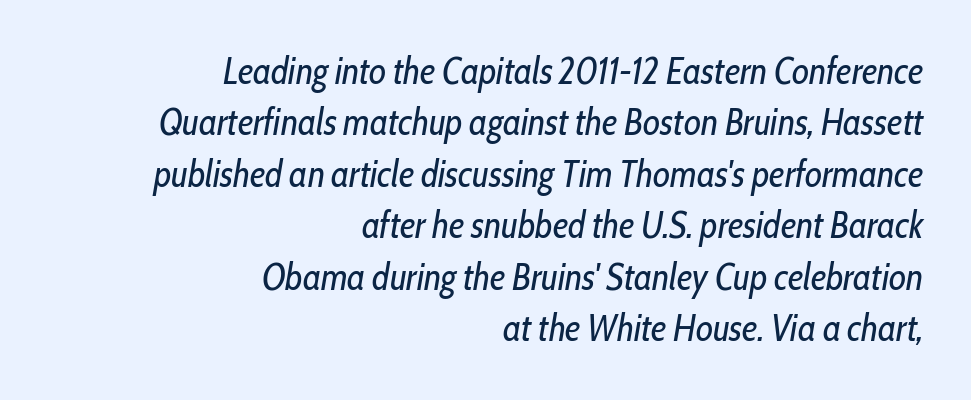
This rendering leaves character spacing at its baseline value. The passage shown leans; its letterforms are oblique. Here the designer chose a conventional face with non-uniform glyph widths. Caption: face not bold, strokes unweighted.
